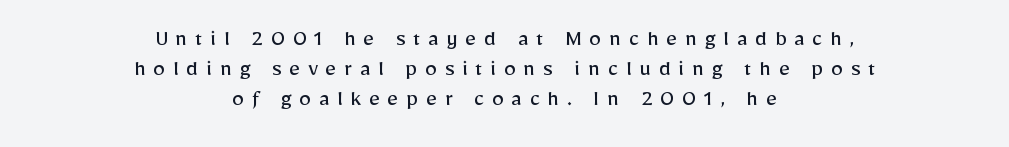
The image shows 24 px text type, upright; set centered, normal line spacing (1.25x), unusually wide letter spacing (+0.32 em), not underlined.
